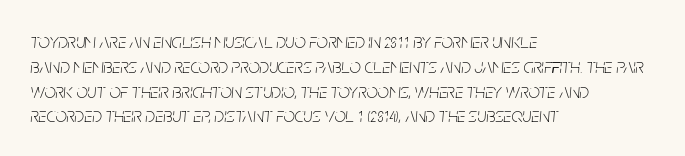
Q: Is the text bold? A: No.
Q: Is the text italic (slanted)? A: Yes, it leans right by about 5 degrees.
Q: Is the text underlined? A: No.
Q: How is the paragraph aligned? A: Left-aligned.
Q: Is the spacing between letters normal or unusually wide? A: Normal.
